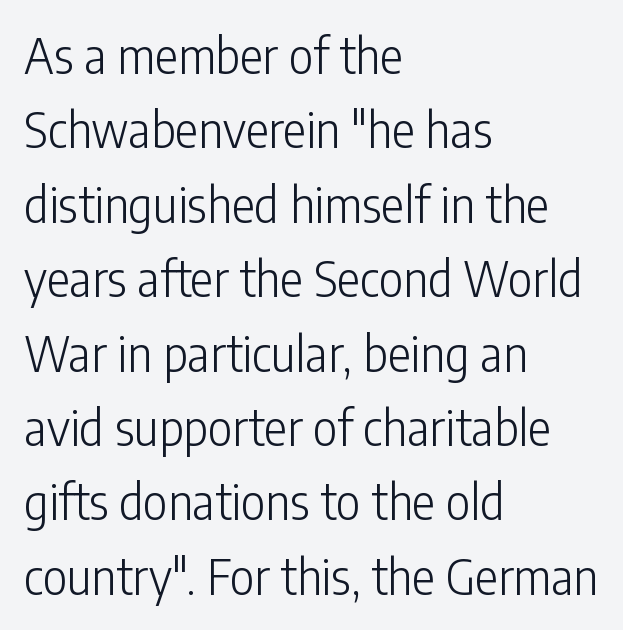
The image shows 48 px light, condensed sans-serif type, upright; set left-aligned, normal line spacing (1.55x), normal letter spacing, not underlined; low stroke contrast and a medium x-height.
